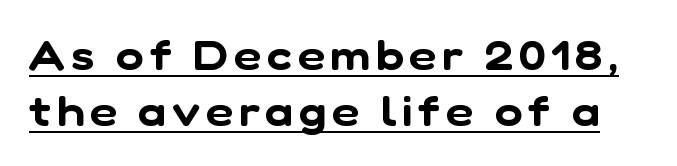
Q: Is the typeface a serif or a sans-serif typeface? A: Sans-serif.
Q: Is the text underlined? A: Yes.
Q: Is the spacing between lines tight, normal or loose? A: Normal.
Q: Width (condensed, normal, or wide)? A: Normal.
Q: Stroke contrast? A: Low.
Q: x-height? A: Medium.
Q: Monospaced? A: No.
